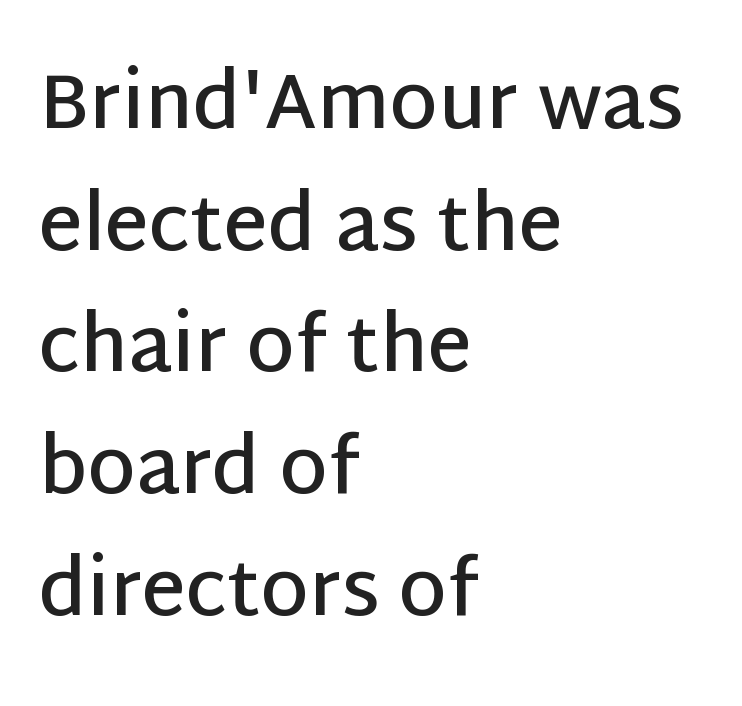
Q: Is the text bold? A: Semi-bold.
Q: Is the text italic (slanted)? A: No, it is upright.
Q: Is the typeface a serif or a sans-serif typeface? A: Sans-serif.
Q: Is the text underlined? A: No.
Q: How is the paragraph aligned? A: Left-aligned.
Q: Is the spacing between letters normal or unusually wide? A: Normal.
Q: Is the spacing between lines tight, normal or loose? A: Normal.
Q: Width (condensed, normal, or wide)? A: Normal.
Q: Stroke contrast? A: Low.
Q: x-height? A: Large.
Q: Monospaced? A: No.
